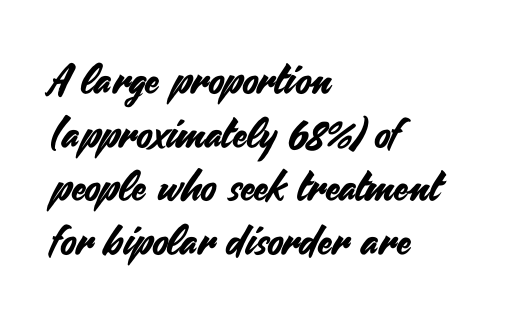
The image shows 41 px sans-serif type; set left-aligned, normal line spacing (1.31x), normal letter spacing, not underlined; medium stroke contrast and a small x-height.
